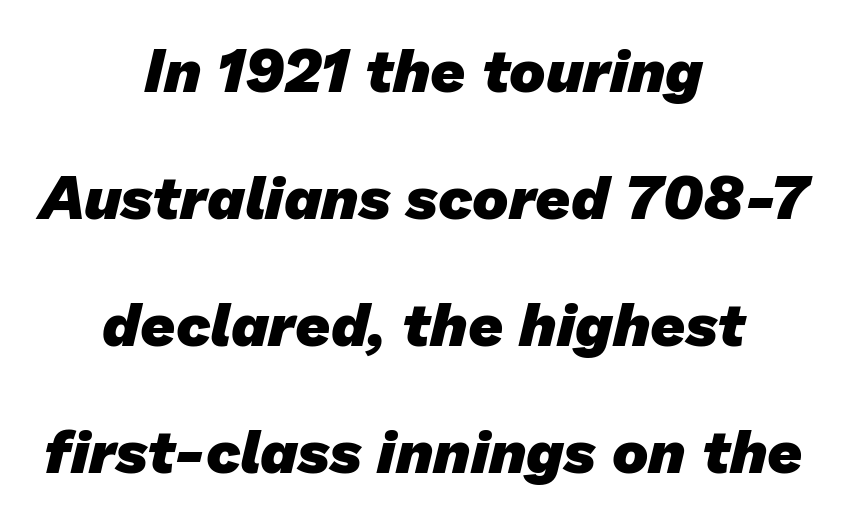
{"serif": "no", "bold": "yes", "weight": "heavy", "width": "normal", "stroke_contrast": "low", "x_height": "medium", "monospaced": "no", "underline": "no", "align": "center", "line_spacing": "loose", "line_spacing_ratio": 2.08, "letter_spacing": "normal", "letter_spacing_em": 0.0, "glyph_px": 61}
